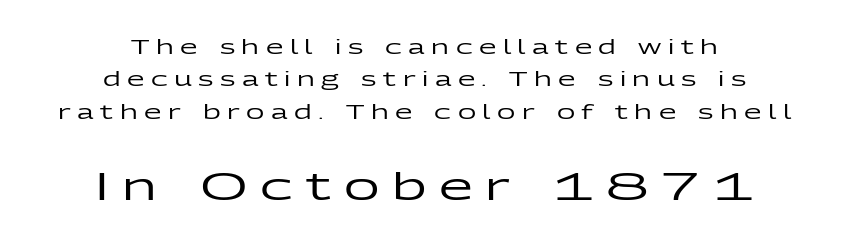
Underlining? Definitely not there. Reading top to bottom, the characters get bigger at the block break. Letter spacing: wide. A typesetter would label this face a sans. The setting favours the middle, as headings and verse often do. Proportional: the letters do not fall into vertical columns.
